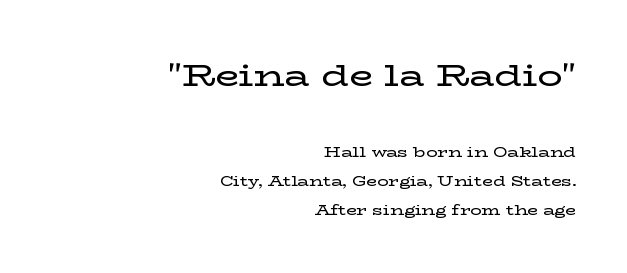
The image shows 31 px wide serif type, upright; set right-aligned, loose line spacing (2.09x), normal letter spacing, not underlined; the first (top) block is 2.21x larger; low stroke contrast and a medium x-height.
